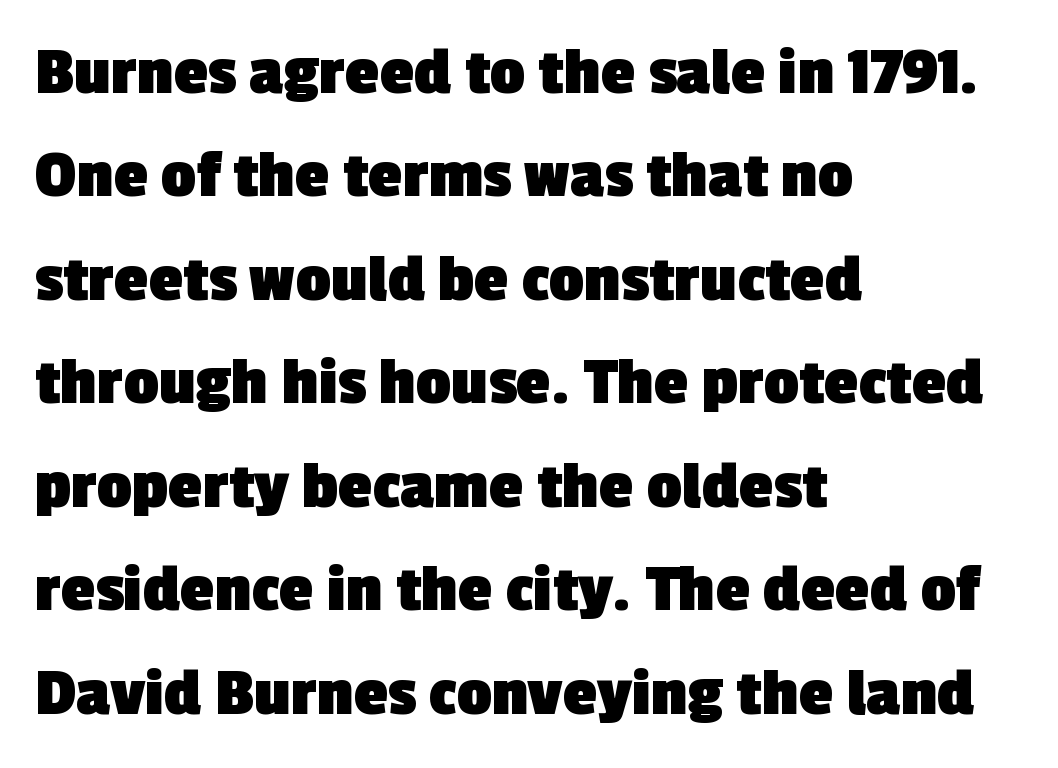
{"serif": "no", "bold": "yes", "weight": "heavy", "width": "normal", "x_height": "medium", "monospaced": "no", "underline": "no", "align": "left", "line_spacing": "normal", "line_spacing_ratio": 1.5, "letter_spacing": "normal", "letter_spacing_em": 0.0, "glyph_px": 69}
